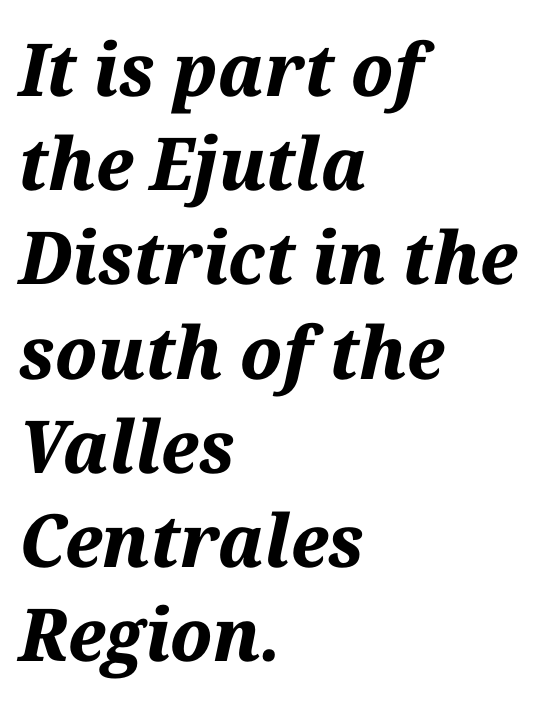
{"italic": "yes", "lean": "right", "slant_degrees": 12, "bold": "yes", "weight": "bold", "width": "normal", "stroke_contrast": "medium", "x_height": "medium", "monospaced": "no", "underline": "no", "align": "left", "line_spacing": "normal", "line_spacing_ratio": 1.29, "letter_spacing": "normal", "letter_spacing_em": 0.0, "glyph_px": 73}
